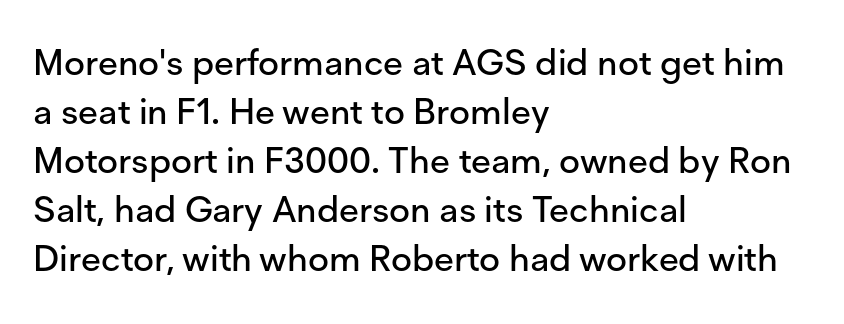
Q: Is the text italic (slanted)? A: No, it is upright.
Q: Is the typeface a serif or a sans-serif typeface? A: Sans-serif.
Q: Is the text underlined? A: No.
Q: How is the paragraph aligned? A: Left-aligned.
Q: Is the spacing between letters normal or unusually wide? A: Normal.
Q: Is the spacing between lines tight, normal or loose? A: Normal.
Q: Width (condensed, normal, or wide)? A: Normal.
Q: Stroke contrast? A: Low.
Q: x-height? A: Medium.
Q: Monospaced? A: No.
